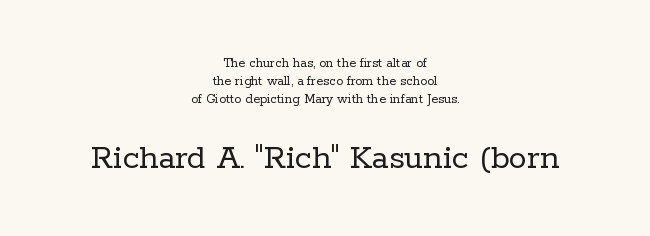
Q: Is the text bold? A: No.
Q: Is the text italic (slanted)? A: No, it is upright.
Q: Is the typeface a serif or a sans-serif typeface? A: Serif.
Q: Is the text underlined? A: No.
Q: How is the paragraph aligned? A: Centered.
Q: Is the spacing between letters normal or unusually wide? A: Normal.
Q: Is the spacing between lines tight, normal or loose? A: Normal.
Q: Which block of text is set in a larger size, the first (top) or the second (bottom)? A: The second (bottom) one.
Q: Width (condensed, normal, or wide)? A: Normal.
Q: Stroke contrast? A: Low.
Q: x-height? A: Medium.
Q: Monospaced? A: No.
